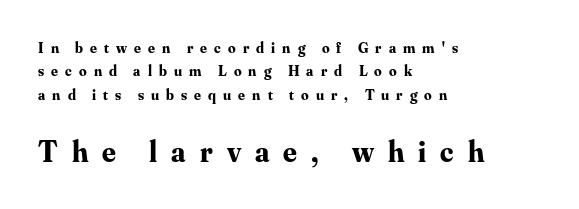
{"serif": "yes", "italic": "no", "bold": "yes", "weight": "bold", "width": "normal", "stroke_contrast": "medium", "x_height": "small", "monospaced": "no", "underline": "no", "align": "left", "line_spacing": "normal", "line_spacing_ratio": 1.56, "letter_spacing": "wide", "letter_spacing_em": 0.47, "larger_block": "second", "size_ratio": 2.0, "glyph_px": 30}
